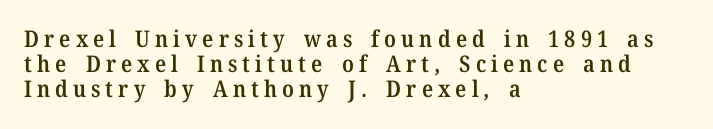
Q: Is the text bold? A: Semi-bold.
Q: Is the text italic (slanted)? A: No, it is upright.
Q: Is the text underlined? A: No.
Q: How is the paragraph aligned? A: Left-aligned.
Q: Is the spacing between letters normal or unusually wide? A: Unusually wide.
Q: Is the spacing between lines tight, normal or loose? A: Tight.
